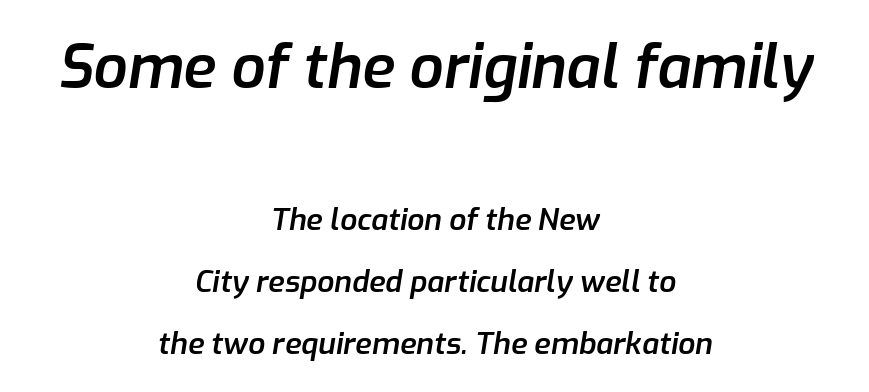
{"italic": "yes", "lean": "right", "slant_degrees": 9, "bold": "semi", "weight": "semibold", "width": "normal", "stroke_contrast": "low", "x_height": "medium", "monospaced": "no", "underline": "no", "align": "center", "line_spacing": "loose", "line_spacing_ratio": 2.07, "letter_spacing": "normal", "letter_spacing_em": 0.0, "larger_block": "first", "size_ratio": 2.0, "glyph_px": 60}
